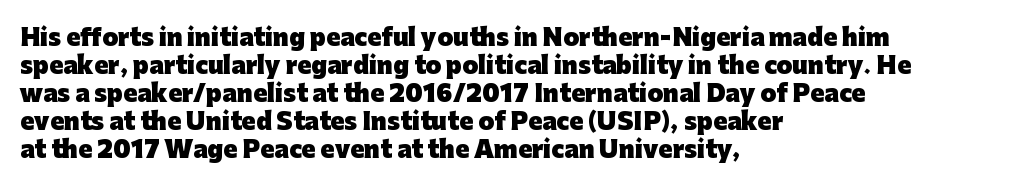
{"italic": "no", "bold": "yes", "underline": "no", "align": "left", "line_spacing_ratio": 1.22, "letter_spacing": "normal", "letter_spacing_em": 0.0, "glyph_px": 23}
